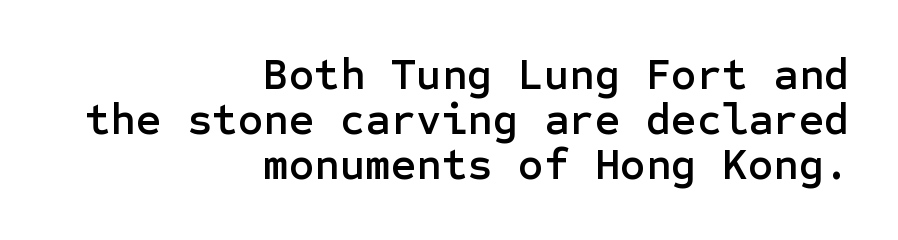
{"serif": "no", "italic": "no", "width": "normal", "stroke_contrast": "low", "x_height": "medium", "underline": "no", "align": "right", "line_spacing": "tight", "line_spacing_ratio": 1.02, "letter_spacing": "normal", "letter_spacing_em": 0.0, "glyph_px": 44}
